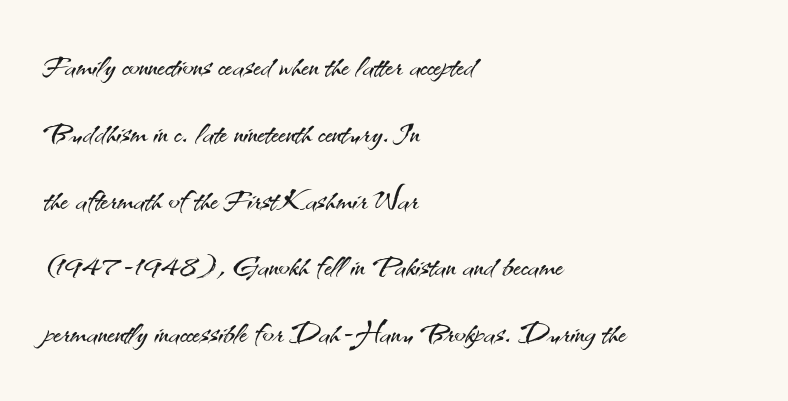
Q: Is the text bold? A: No.
Q: Is the text italic (slanted)? A: Yes.
Q: Is the typeface a serif or a sans-serif typeface? A: Sans-serif.
Q: Is the text underlined? A: No.
Q: How is the paragraph aligned? A: Left-aligned.
Q: Is the spacing between letters normal or unusually wide? A: Normal.
Q: Is the spacing between lines tight, normal or loose? A: Normal.
Q: Width (condensed, normal, or wide)? A: Normal.
Q: Stroke contrast? A: Medium.
Q: x-height? A: Small.
Q: Monospaced? A: No.
